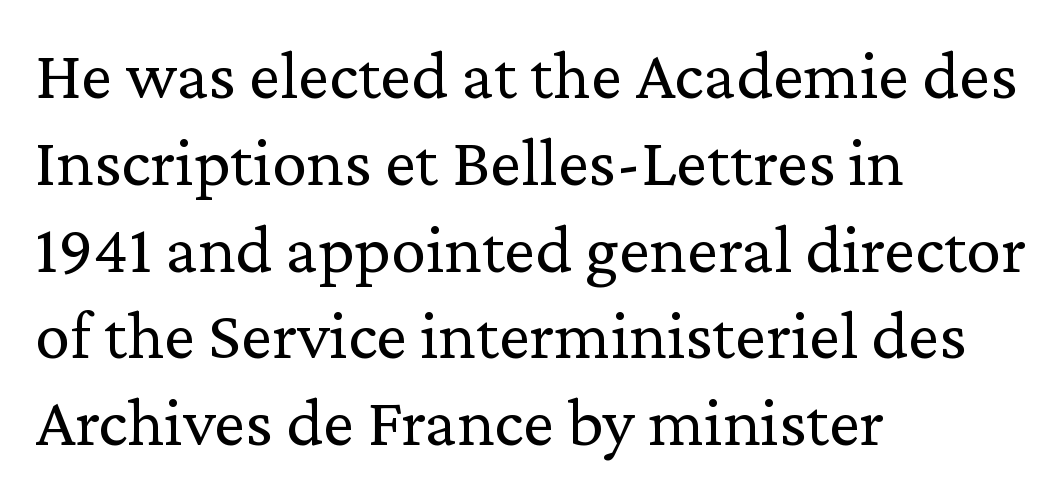
Q: Is the text bold? A: No.
Q: Is the text italic (slanted)? A: No, it is upright.
Q: Is the typeface a serif or a sans-serif typeface? A: Serif.
Q: Is the text underlined? A: No.
Q: How is the paragraph aligned? A: Left-aligned.
Q: Is the spacing between letters normal or unusually wide? A: Normal.
Q: Width (condensed, normal, or wide)? A: Normal.
Q: Stroke contrast? A: Low.
Q: x-height? A: Medium.
Q: Monospaced? A: No.
